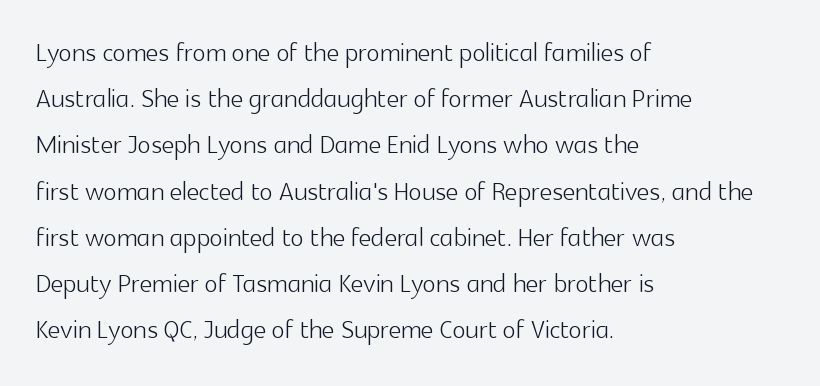
{"serif": "no", "italic": "no", "bold": "no", "weight": "light", "width": "normal", "x_height": "medium", "monospaced": "no", "underline": "no", "align": "left", "line_spacing": "normal", "line_spacing_ratio": 1.32, "letter_spacing": "normal", "letter_spacing_em": 0.0, "glyph_px": 35}
